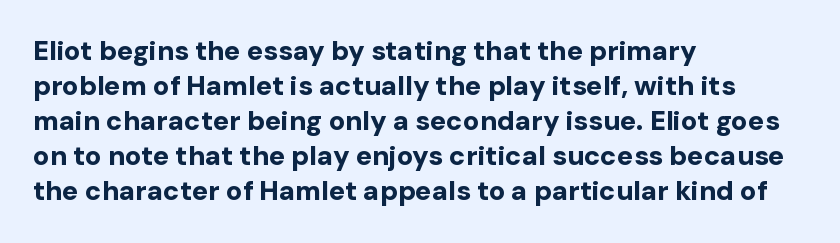
The image shows 27 px bold type, upright; set left-aligned, normal line spacing (1.3x), normal letter spacing, not underlined.
